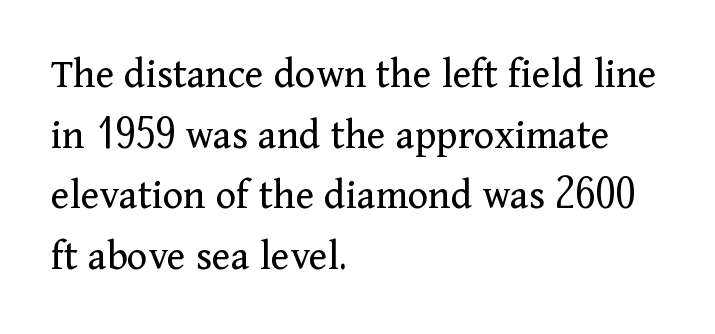
Q: Is the text bold? A: No.
Q: Is the text italic (slanted)? A: No, it is upright.
Q: Is the typeface a serif or a sans-serif typeface? A: Serif.
Q: Is the text underlined? A: No.
Q: How is the paragraph aligned? A: Left-aligned.
Q: Is the spacing between letters normal or unusually wide? A: Normal.
Q: Is the spacing between lines tight, normal or loose? A: Normal.
Q: Width (condensed, normal, or wide)? A: Normal.
Q: Stroke contrast? A: Medium.
Q: x-height? A: Medium.
Q: Monospaced? A: No.
